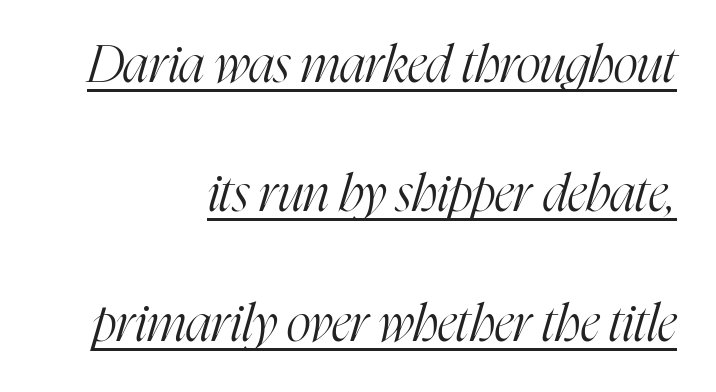
The image shows 52 px light, condensed serif type, italic (leaning right); set right-aligned, loose line spacing (2.49x), normal letter spacing, underlined; high stroke contrast and a medium x-height.
